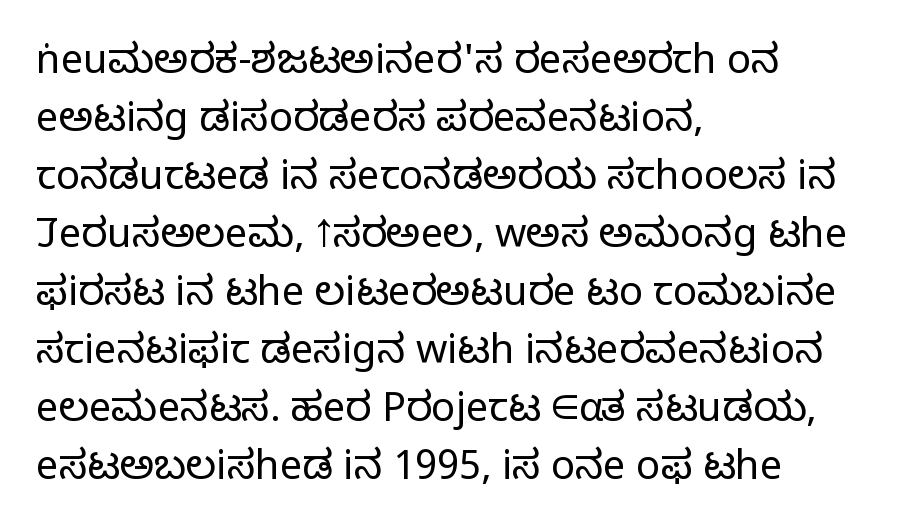
Does the lettering tilt? It doesn't — this is upright. The face used here is rendered with its standard letterfit. This rendering employs a face without finishing strokes, i.e., a sans-serif. Only glyphs here, with clear space below each row. The space between consecutive lines is moderate.
